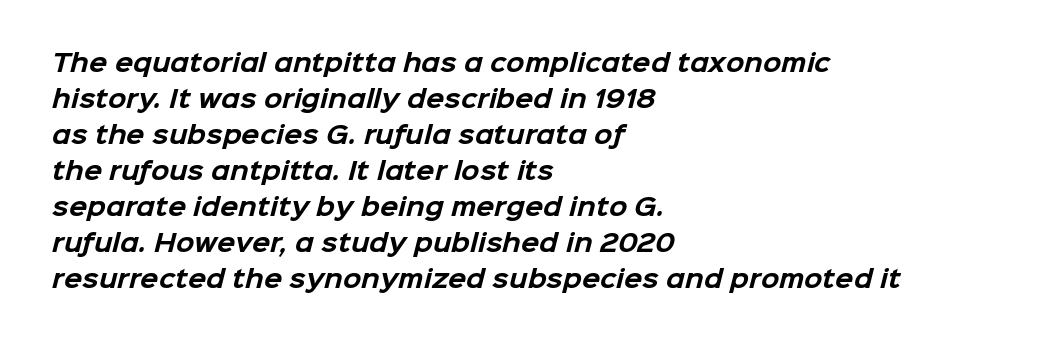
{"bold": "yes", "underline": "no", "align": "left", "line_spacing": "normal", "line_spacing_ratio": 1.5, "letter_spacing": "normal", "letter_spacing_em": 0.0, "glyph_px": 24}
